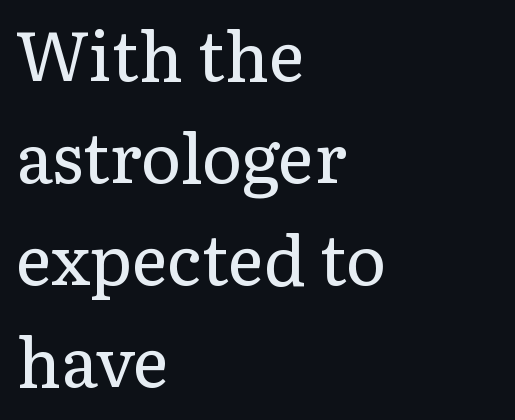
The image shows 68 px regular-weight serif type, upright; set left-aligned, normal line spacing (1.5x), normal letter spacing, not underlined; low stroke contrast and a medium x-height.
